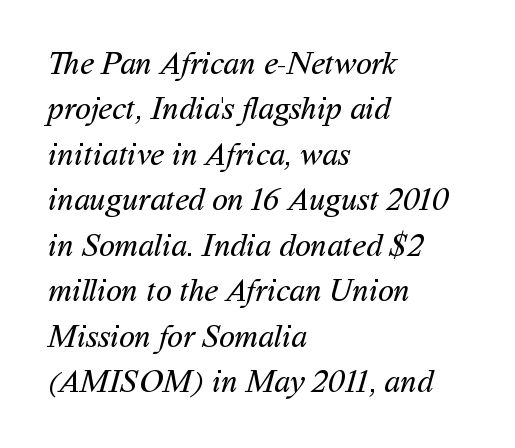
Q: Is the text bold? A: No.
Q: Is the typeface a serif or a sans-serif typeface? A: Sans-serif.
Q: Is the text underlined? A: No.
Q: How is the paragraph aligned? A: Left-aligned.
Q: Is the spacing between letters normal or unusually wide? A: Normal.
Q: Is the spacing between lines tight, normal or loose? A: Normal.
Q: Width (condensed, normal, or wide)? A: Normal.
Q: Stroke contrast? A: Medium.
Q: x-height? A: Medium.
Q: Monospaced? A: No.
